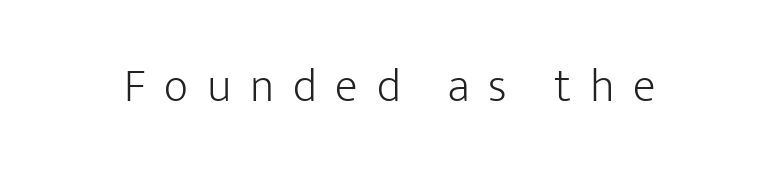
{"serif": "no", "italic": "no", "bold": "no", "weight": "light", "width": "normal", "stroke_contrast": "low", "x_height": "medium", "monospaced": "no", "underline": "no", "letter_spacing": "wide", "letter_spacing_em": 0.4, "glyph_px": 47}
